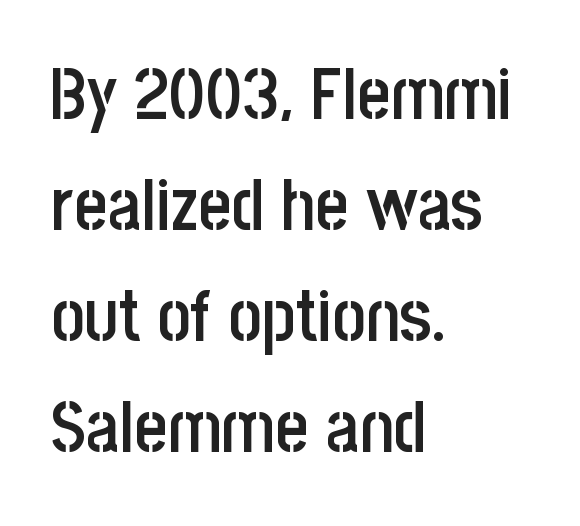
{"serif": "no", "italic": "no", "bold": "semi", "weight": "semibold", "width": "condensed", "stroke_contrast": "low", "x_height": "large", "monospaced": "no", "underline": "no", "align": "left", "line_spacing": "normal", "line_spacing_ratio": 1.54, "letter_spacing": "normal", "letter_spacing_em": 0.0, "glyph_px": 72}
